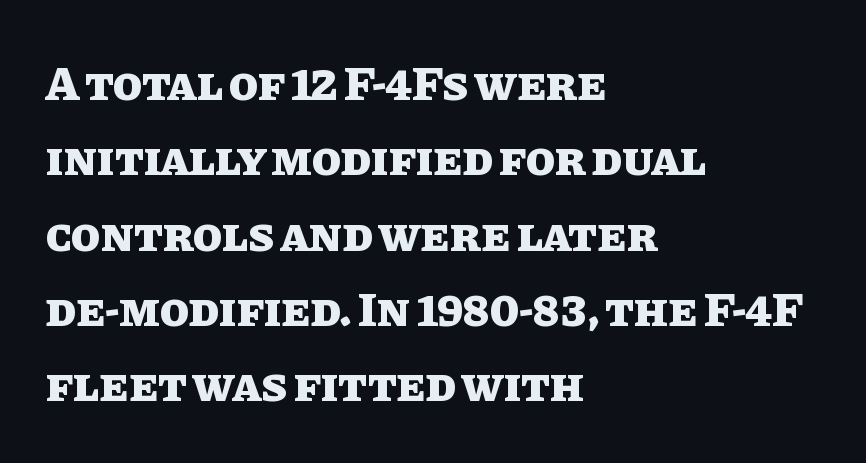
Q: Is the text bold? A: Yes.
Q: Is the text italic (slanted)? A: No, it is upright.
Q: Is the text underlined? A: No.
Q: How is the paragraph aligned? A: Left-aligned.
Q: Is the spacing between letters normal or unusually wide? A: Normal.
Q: Is the spacing between lines tight, normal or loose? A: Normal.
Q: Width (condensed, normal, or wide)? A: Normal.
Q: Stroke contrast? A: Low.
Q: x-height? A: Large.
Q: Monospaced? A: No.
